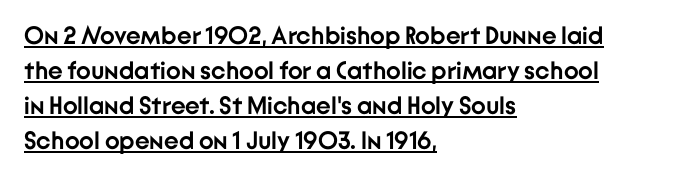
The image shows 25 px bold type, upright; set left-aligned, normal line spacing (1.4x), normal letter spacing, underlined.
